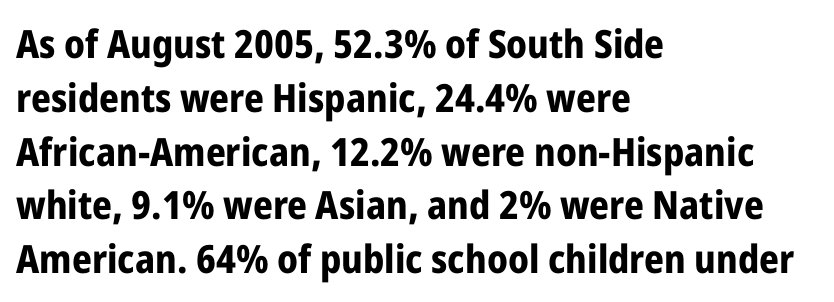
{"serif": "no", "italic": "no", "bold": "yes", "weight": "bold", "width": "condensed", "stroke_contrast": "low", "x_height": "medium", "monospaced": "no", "underline": "no", "align": "left", "line_spacing": "normal", "line_spacing_ratio": 1.38, "letter_spacing": "normal", "letter_spacing_em": 0.0, "glyph_px": 39}
